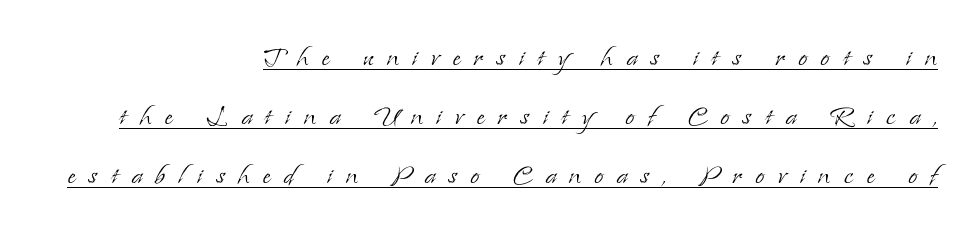
Q: Is the text bold? A: No.
Q: Is the text italic (slanted)? A: Yes.
Q: Is the typeface a serif or a sans-serif typeface? A: Serif.
Q: Is the text underlined? A: Yes.
Q: How is the paragraph aligned? A: Right-aligned.
Q: Is the spacing between letters normal or unusually wide? A: Unusually wide.
Q: Width (condensed, normal, or wide)? A: Normal.
Q: Stroke contrast? A: Low.
Q: x-height? A: Small.
Q: Monospaced? A: No.
